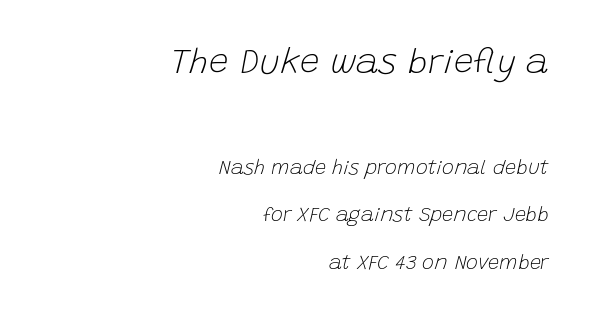
Q: Is the text bold? A: No.
Q: Is the text italic (slanted)? A: Yes, it leans right by about 15 degrees.
Q: Is the text underlined? A: No.
Q: How is the paragraph aligned? A: Right-aligned.
Q: Is the spacing between letters normal or unusually wide? A: Normal.
Q: Is the spacing between lines tight, normal or loose? A: Loose.
Q: Which block of text is set in a larger size, the first (top) or the second (bottom)? A: The first (top) one.
Q: Width (condensed, normal, or wide)? A: Normal.
Q: Stroke contrast? A: Low.
Q: x-height? A: Large.
Q: Monospaced? A: No.
